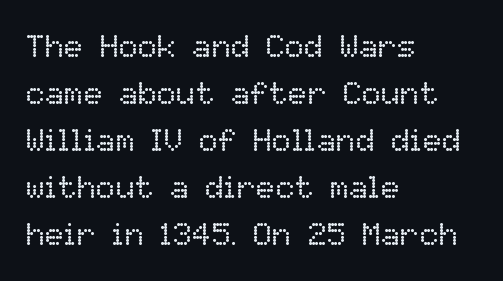
How would I describe the line gaps? Plain and ordinary. The letters advance in unequal steps, a hallmark of proportional type. Tall strokes in this sample are plumb rather than angled. The passage is arranged the way most books set body copy — flush left. The weight would be labelled regular, book, light, or lighter still.
